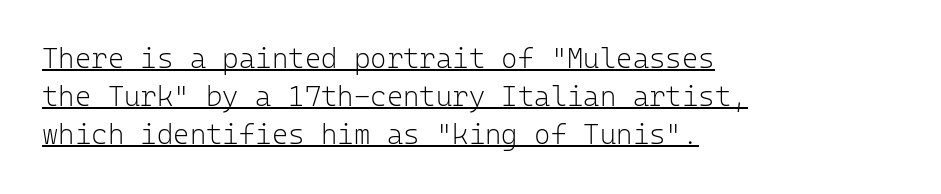
The image shows 28 px light sans-serif type, upright, monospaced; set left-aligned, normal line spacing (1.36x), normal letter spacing, underlined; low stroke contrast and a medium x-height.
